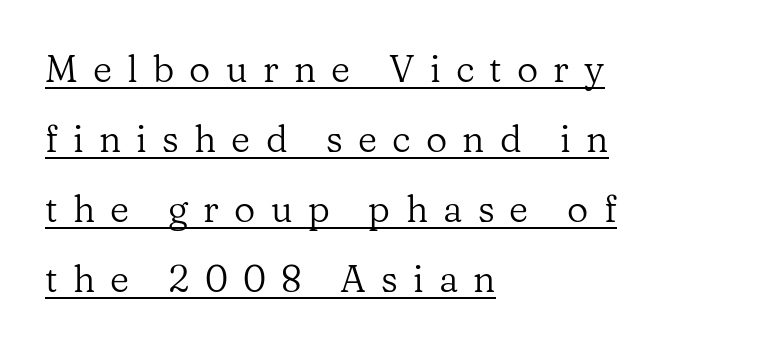
The image shows 37 px regular-weight serif type, upright; set left-aligned, line spacing 1.89x, unusually wide letter spacing (+0.41 em), underlined; low stroke contrast and a medium x-height.
